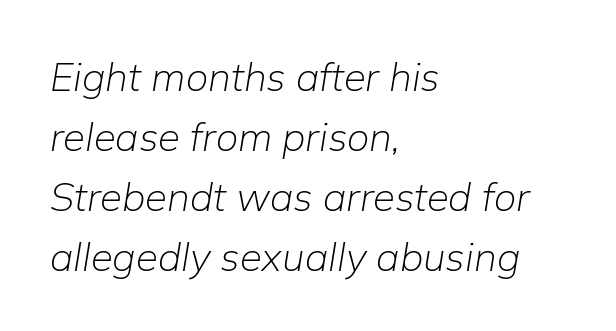
The image shows 40 px light type, italic (leaning right); set left-aligned, normal line spacing (1.5x), normal letter spacing, not underlined; low stroke contrast and a medium x-height.
